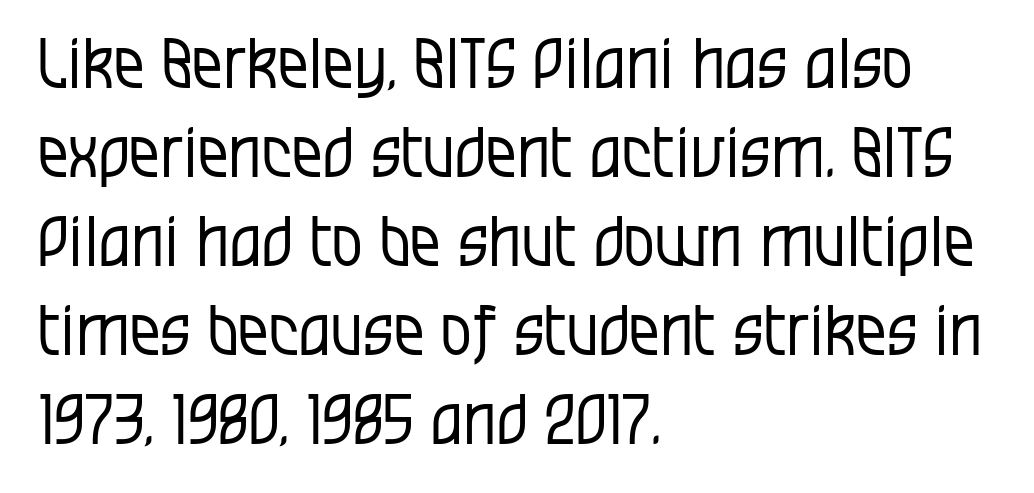
Q: Is the text bold? A: No.
Q: Is the text italic (slanted)? A: No, it is upright.
Q: Is the typeface a serif or a sans-serif typeface? A: Sans-serif.
Q: Is the text underlined? A: No.
Q: How is the paragraph aligned? A: Left-aligned.
Q: Is the spacing between letters normal or unusually wide? A: Normal.
Q: Is the spacing between lines tight, normal or loose? A: Normal.
Q: Width (condensed, normal, or wide)? A: Condensed.
Q: Stroke contrast? A: Low.
Q: x-height? A: Large.
Q: Monospaced? A: No.
